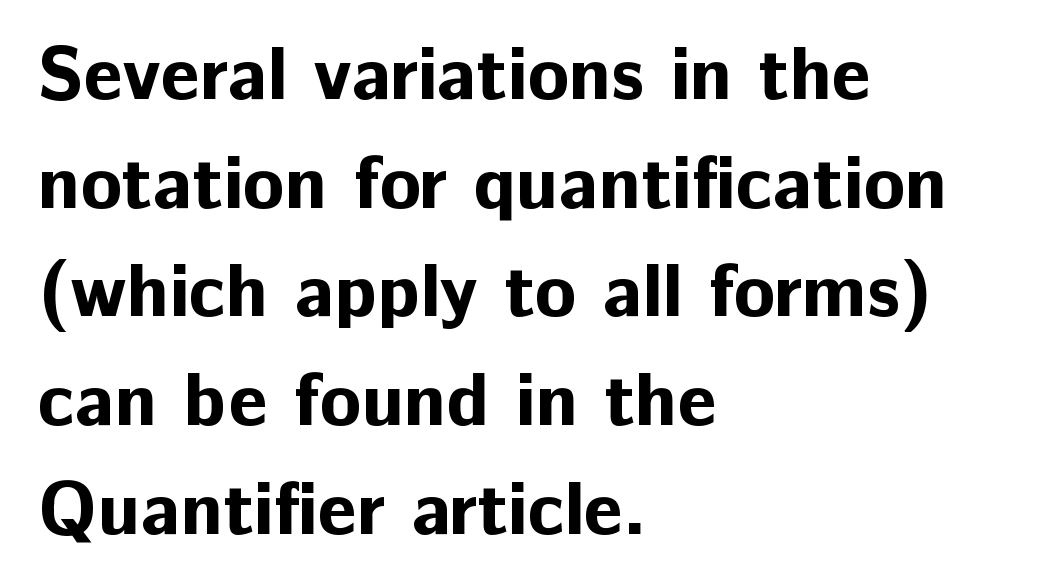
Q: Is the text bold? A: Yes.
Q: Is the text italic (slanted)? A: No, it is upright.
Q: Is the typeface a serif or a sans-serif typeface? A: Sans-serif.
Q: Is the text underlined? A: No.
Q: How is the paragraph aligned? A: Left-aligned.
Q: Is the spacing between letters normal or unusually wide? A: Normal.
Q: Is the spacing between lines tight, normal or loose? A: Normal.
Q: Width (condensed, normal, or wide)? A: Normal.
Q: Stroke contrast? A: Low.
Q: x-height? A: Medium.
Q: Monospaced? A: No.
